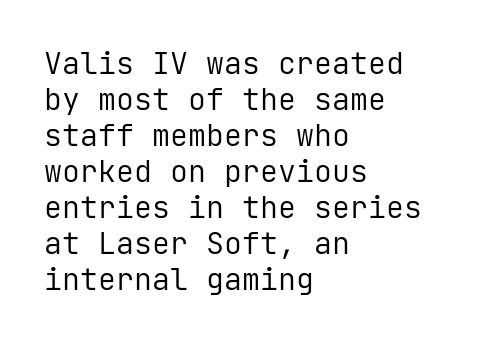
The image shows 30 px regular-weight sans-serif type, upright, monospaced; set left-aligned, line spacing 1.2x, normal letter spacing, not underlined; low stroke contrast and a medium x-height.
